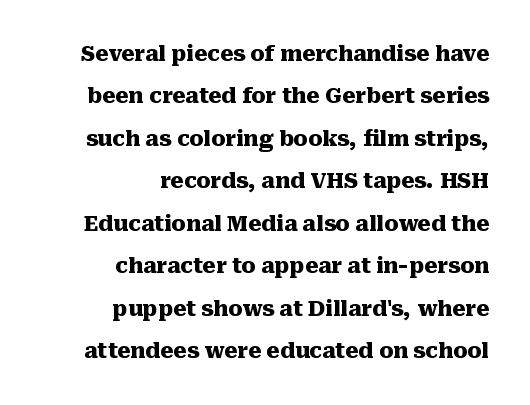
The image shows 21 px bold type, upright; set right-aligned, loose line spacing (2.02x), normal letter spacing, not underlined.
